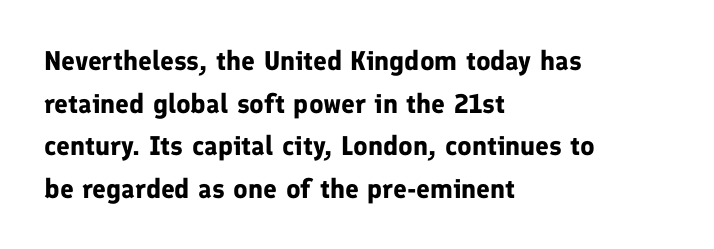
{"italic": "no", "bold": "yes", "underline": "no", "align": "left", "line_spacing": "normal", "line_spacing_ratio": 1.58, "letter_spacing": "normal", "letter_spacing_em": 0.0, "glyph_px": 27}
